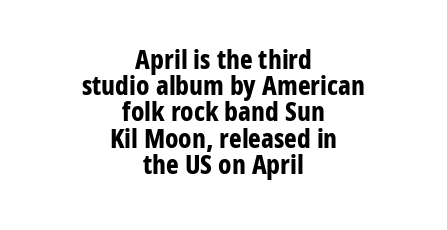
{"italic": "no", "bold": "yes", "underline": "no", "align": "center", "line_spacing": "tight", "line_spacing_ratio": 0.97, "letter_spacing": "normal", "letter_spacing_em": 0.0, "glyph_px": 27}
